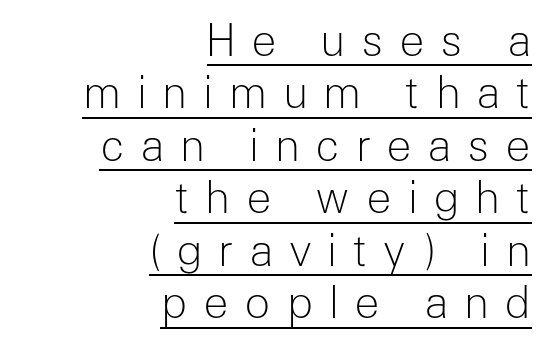
Q: Is the text bold? A: No.
Q: Is the text italic (slanted)? A: No, it is upright.
Q: Is the typeface a serif or a sans-serif typeface? A: Sans-serif.
Q: Is the text underlined? A: Yes.
Q: How is the paragraph aligned? A: Right-aligned.
Q: Is the spacing between letters normal or unusually wide? A: Unusually wide.
Q: Width (condensed, normal, or wide)? A: Normal.
Q: Stroke contrast? A: Low.
Q: x-height? A: Medium.
Q: Monospaced? A: No.
